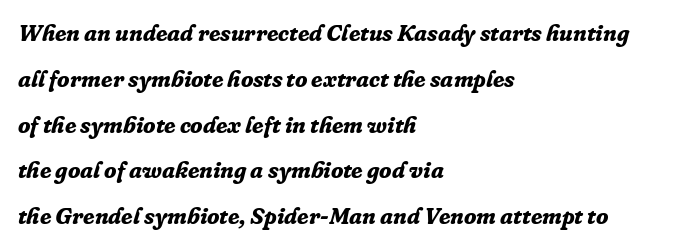
{"italic": "yes", "lean": "right", "slant_degrees": 16, "bold": "yes", "underline": "no", "align": "left", "line_spacing": "loose", "line_spacing_ratio": 1.99, "letter_spacing": "normal", "letter_spacing_em": 0.0, "glyph_px": 23}
